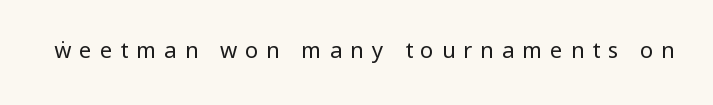
These lines have a slow, spaced-out rhythm from letter to letter. The passage shown is not underscored anywhere. A roman cut, with each character standing at attention. The face looks like a standard text weight, possibly lighter.
